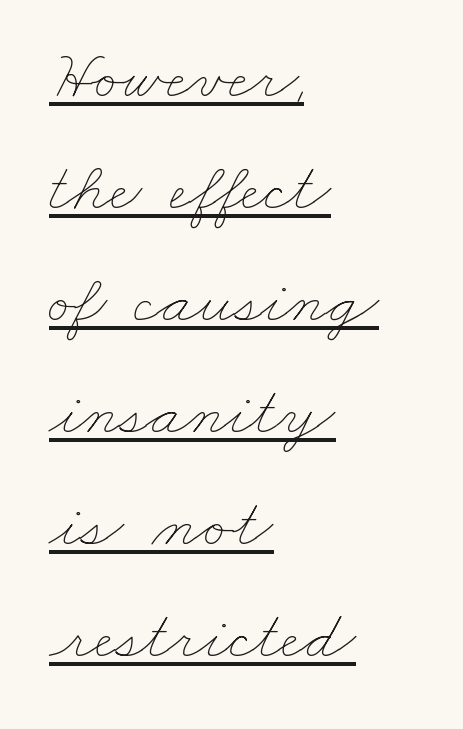
{"bold": "no", "weight": "thin", "width": "wide", "stroke_contrast": "low", "x_height": "small", "monospaced": "no", "underline": "yes", "align": "left", "line_spacing": "normal", "line_spacing_ratio": 1.6, "letter_spacing": "normal", "letter_spacing_em": 0.0, "glyph_px": 70}
